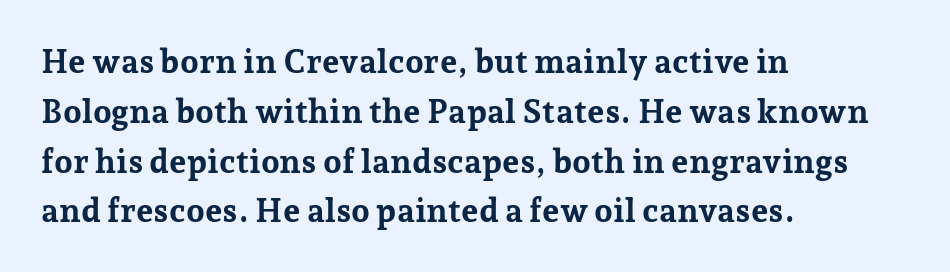
Examine the stroke ends and you'll spot serifs. The letters are bold, with thick, heavy strokes. Descenders hang freely into open space. The designer left line spacing at the default.
